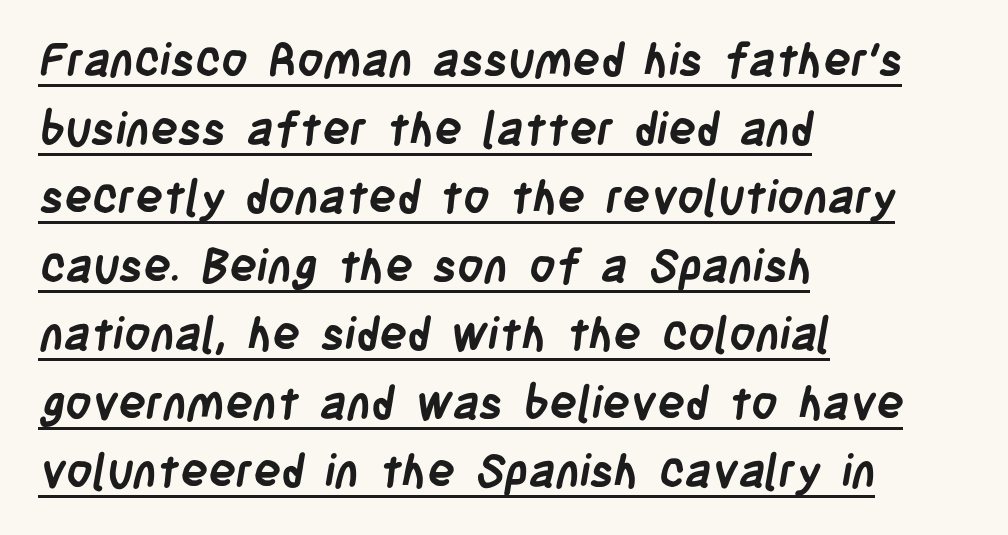
Q: Is the text bold? A: Yes.
Q: Is the typeface a serif or a sans-serif typeface? A: Sans-serif.
Q: Is the text underlined? A: Yes.
Q: How is the paragraph aligned? A: Left-aligned.
Q: Is the spacing between letters normal or unusually wide? A: Normal.
Q: Is the spacing between lines tight, normal or loose? A: Normal.
Q: Width (condensed, normal, or wide)? A: Condensed.
Q: Stroke contrast? A: Low.
Q: x-height? A: Large.
Q: Monospaced? A: No.
